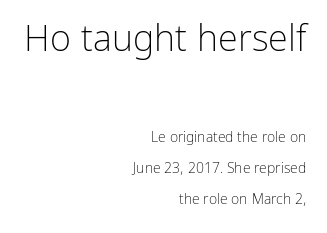
Q: Is the text bold? A: No.
Q: Is the text italic (slanted)? A: No, it is upright.
Q: Is the typeface a serif or a sans-serif typeface? A: Sans-serif.
Q: Is the text underlined? A: No.
Q: How is the paragraph aligned? A: Right-aligned.
Q: Is the spacing between letters normal or unusually wide? A: Normal.
Q: Is the spacing between lines tight, normal or loose? A: Loose.
Q: Which block of text is set in a larger size, the first (top) or the second (bottom)? A: The first (top) one.
Q: Width (condensed, normal, or wide)? A: Normal.
Q: Stroke contrast? A: Low.
Q: x-height? A: Medium.
Q: Monospaced? A: No.
